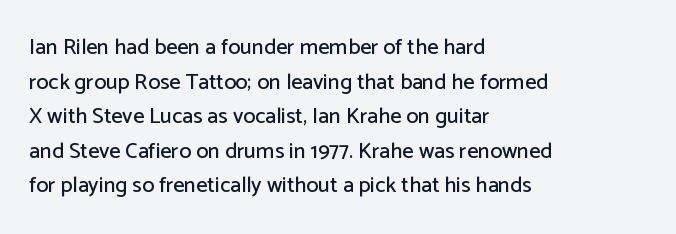
The setting favours the left margin, as ordinary paragraphs usually do. The letters stand straight up with perfectly vertical stems. Baseline-to-baseline distance is the conventional proportion of letter height. Beneath every word, the page is bare. Is the letter spacing exaggerated? No — it looks like the ordinary default.
